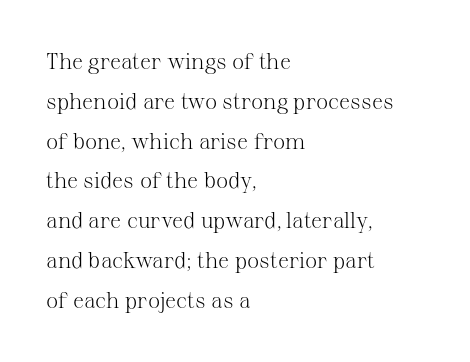
{"italic": "no", "bold": "no", "underline": "no", "align": "left", "line_spacing_ratio": 1.81, "letter_spacing": "normal", "letter_spacing_em": 0.0, "glyph_px": 22}
